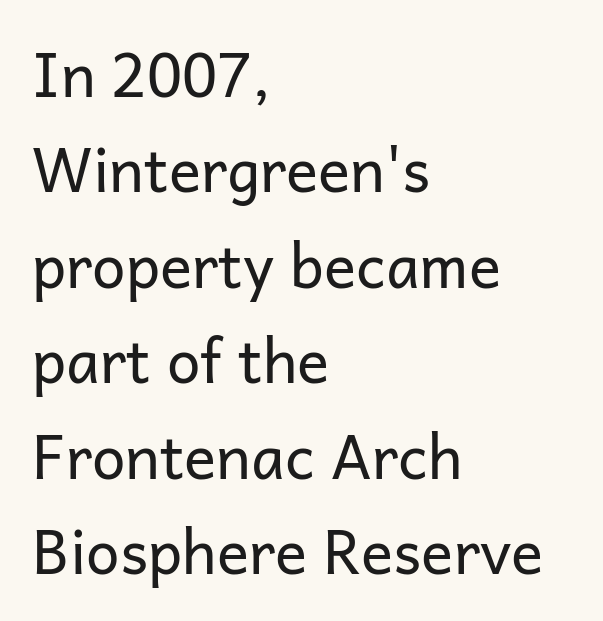
This sample is left-justified, so line endings fall wherever the words run out. Do the characters align in a grid? No, the font is proportional. Each new line begins a customary step beneath the previous one. The typeface chosen for these lines omits serifs. This sample uses plain, unmodified letter spacing. Quick note: underline off.
